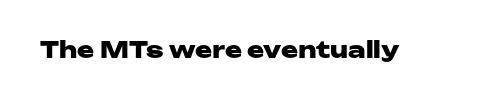
Q: Is the text bold? A: Yes.
Q: Is the text italic (slanted)? A: No, it is upright.
Q: Is the text underlined? A: No.
Q: Is the spacing between letters normal or unusually wide? A: Normal.
